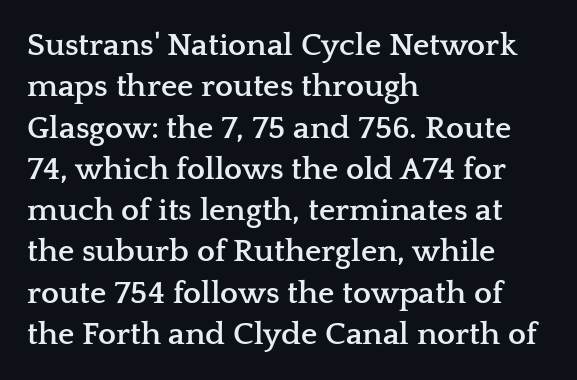
{"serif": "yes", "italic": "no", "bold": "yes", "weight": "semibold", "width": "wide", "stroke_contrast": "low", "x_height": "medium", "monospaced": "no", "underline": "no", "align": "left", "line_spacing": "normal", "line_spacing_ratio": 1.29, "letter_spacing": "normal", "letter_spacing_em": 0.0, "glyph_px": 32}
